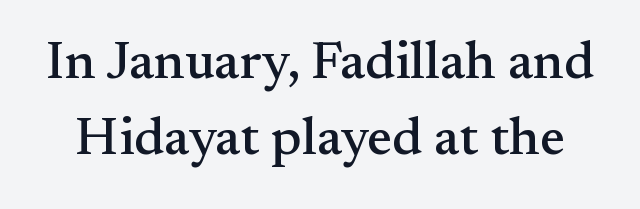
{"serif": "yes", "italic": "no", "width": "normal", "stroke_contrast": "medium", "x_height": "small", "monospaced": "no", "underline": "no", "line_spacing": "normal", "line_spacing_ratio": 1.44, "letter_spacing": "normal", "letter_spacing_em": 0.0, "glyph_px": 53}
